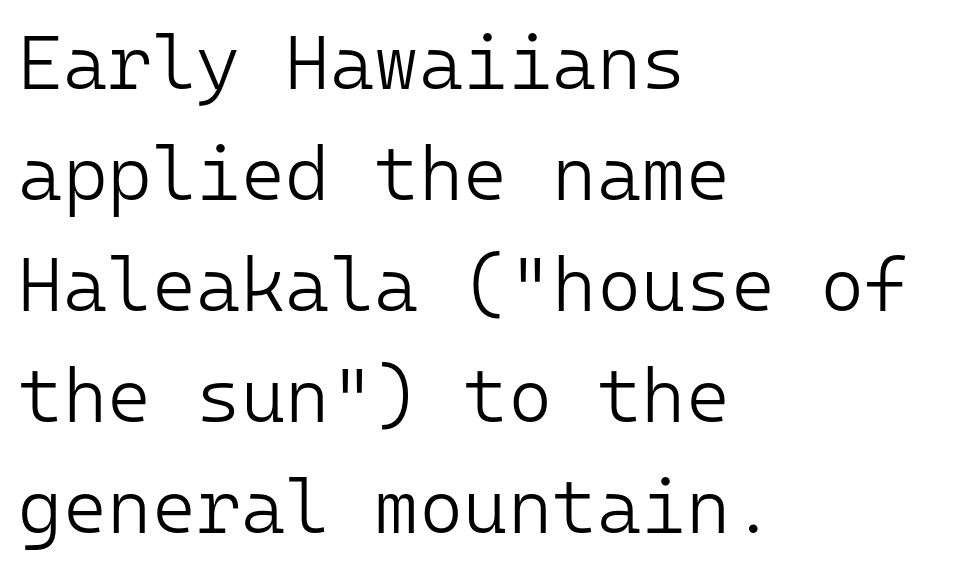
{"serif": "no", "italic": "no", "bold": "no", "weight": "light", "width": "normal", "stroke_contrast": "low", "x_height": "medium", "monospaced": "yes", "underline": "no", "align": "left", "line_spacing": "normal", "line_spacing_ratio": 1.46, "letter_spacing": "normal", "letter_spacing_em": 0.0, "glyph_px": 76}
